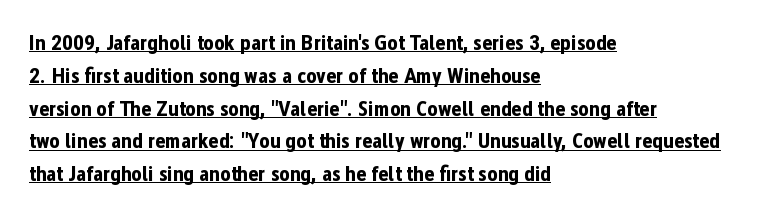
The image shows 22 px bold type, upright; set left-aligned, normal line spacing (1.49x), normal letter spacing, underlined.
